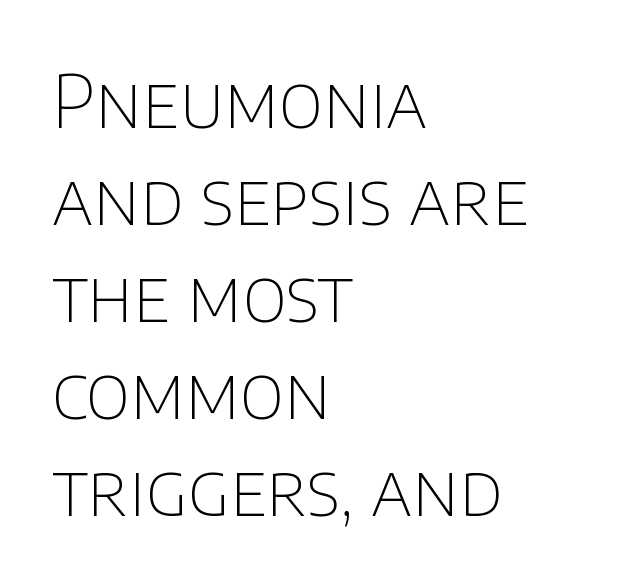
Q: Is the text bold? A: No.
Q: Is the text italic (slanted)? A: No, it is upright.
Q: Is the typeface a serif or a sans-serif typeface? A: Sans-serif.
Q: Is the text underlined? A: No.
Q: How is the paragraph aligned? A: Left-aligned.
Q: Is the spacing between letters normal or unusually wide? A: Normal.
Q: Is the spacing between lines tight, normal or loose? A: Normal.
Q: Width (condensed, normal, or wide)? A: Normal.
Q: Stroke contrast? A: Low.
Q: x-height? A: Large.
Q: Monospaced? A: No.
